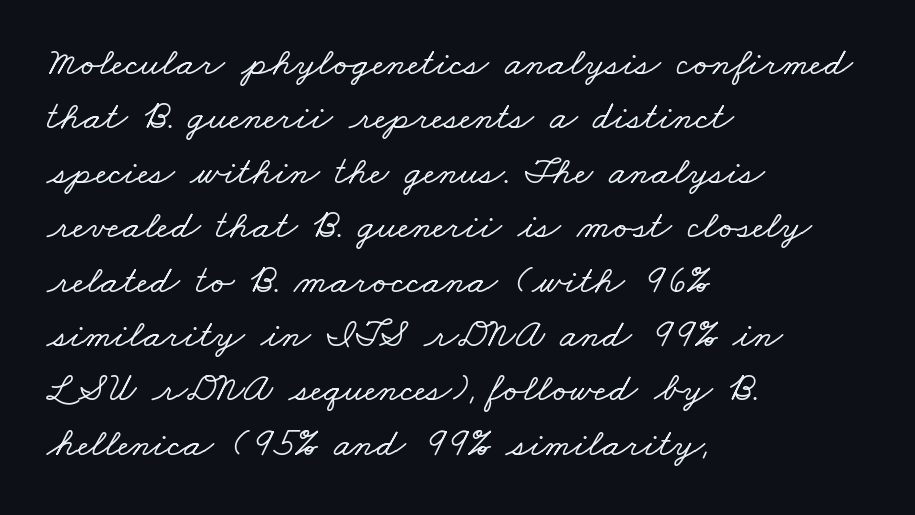
{"serif": "yes", "width": "wide", "stroke_contrast": "low", "x_height": "small", "monospaced": "no", "underline": "no", "align": "left", "line_spacing": "normal", "line_spacing_ratio": 1.36, "letter_spacing": "normal", "letter_spacing_em": 0.0, "glyph_px": 40}
